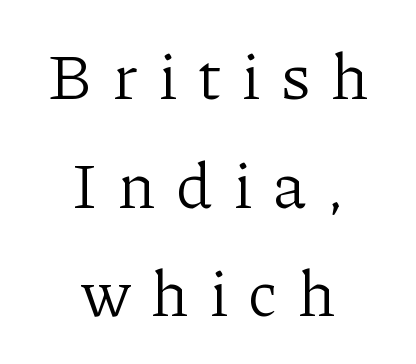
These lines are composed in type with serifs. Posture: vertical. Horizontally, the lines are justified to the midpoint only. The face used here is proportionally spaced, like ordinary book or web type.
